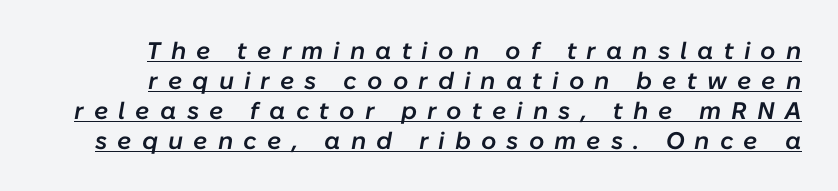
The image shows 24 px text type, italic (leaning right); set normal line spacing (1.25x), unusually wide letter spacing (+0.42 em), underlined.
